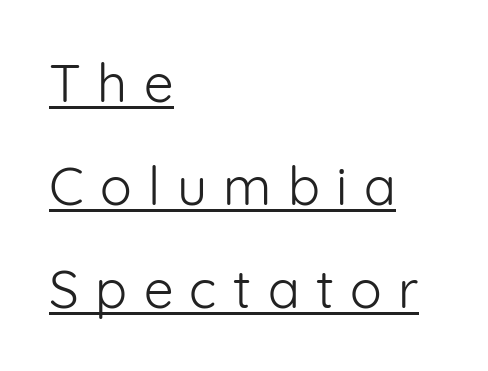
The image shows 53 px light sans-serif type, upright; set left-aligned, loose line spacing (1.94x), unusually wide letter spacing (+0.31 em), underlined; low stroke contrast and a medium x-height.
